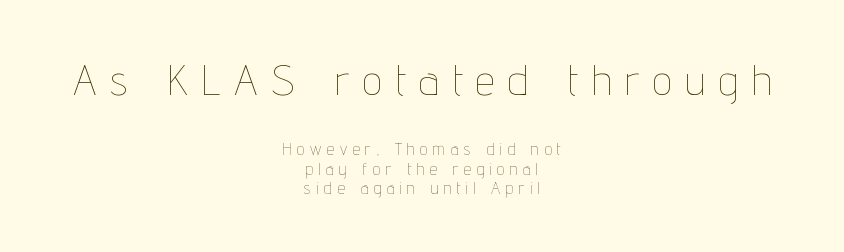
Q: Is the text bold? A: No.
Q: Is the text italic (slanted)? A: No, it is upright.
Q: Is the text underlined? A: No.
Q: How is the paragraph aligned? A: Centered.
Q: Is the spacing between letters normal or unusually wide? A: Unusually wide.
Q: Which block of text is set in a larger size, the first (top) or the second (bottom)? A: The first (top) one.
Q: Width (condensed, normal, or wide)? A: Condensed.
Q: Stroke contrast? A: Low.
Q: x-height? A: Medium.
Q: Monospaced? A: No.
